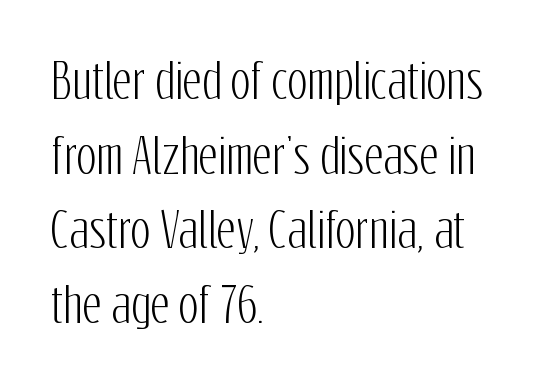
{"serif": "no", "italic": "no", "width": "condensed", "stroke_contrast": "low", "x_height": "medium", "monospaced": "no", "underline": "no", "align": "left", "line_spacing": "normal", "line_spacing_ratio": 1.59, "letter_spacing": "normal", "letter_spacing_em": 0.0, "glyph_px": 47}
